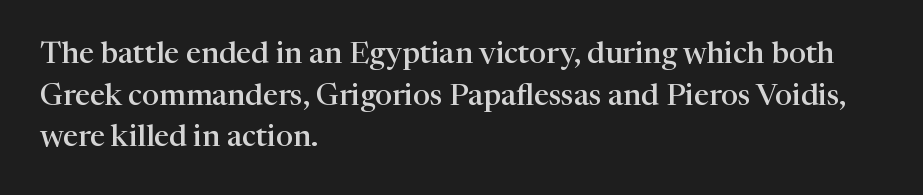
{"serif": "yes", "italic": "no", "bold": "semi", "weight": "semibold", "width": "normal", "stroke_contrast": "high", "x_height": "medium", "monospaced": "no", "underline": "no", "align": "left", "line_spacing": "normal", "line_spacing_ratio": 1.39, "letter_spacing": "normal", "letter_spacing_em": 0.0, "glyph_px": 30}
